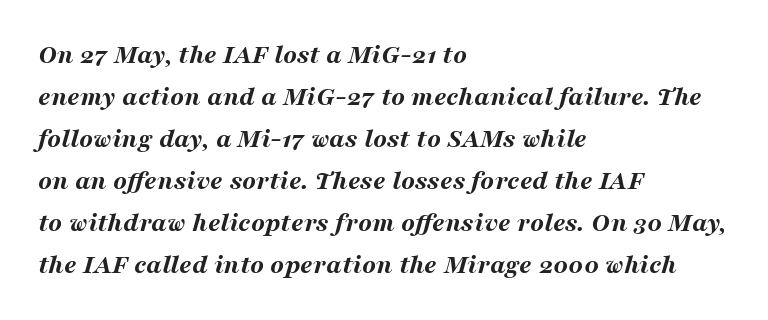
{"italic": "yes", "lean": "right", "slant_degrees": 16, "bold": "yes", "weight": "bold", "width": "wide", "stroke_contrast": "medium", "x_height": "medium", "monospaced": "no", "underline": "no", "align": "left", "line_spacing": "normal", "line_spacing_ratio": 1.5, "letter_spacing": "normal", "letter_spacing_em": 0.0, "glyph_px": 28}
